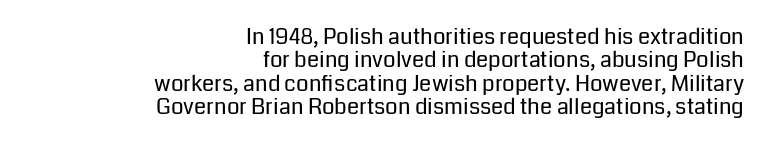
Between one letter and the next there's only the usual sliver of space. These lines stack with their right ends in a neat column. Honestly, there is no underline to notice here at all. No heavy texture on the line: the type isn't bold. What's the leading like? Squeezed, with rows nearly overlapping.
